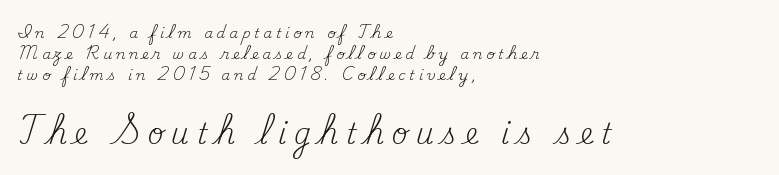
Q: Is the text bold? A: No.
Q: Is the text italic (slanted)? A: Yes.
Q: Is the typeface a serif or a sans-serif typeface? A: Serif.
Q: Is the text underlined? A: No.
Q: How is the paragraph aligned? A: Left-aligned.
Q: Is the spacing between letters normal or unusually wide? A: Unusually wide.
Q: Is the spacing between lines tight, normal or loose? A: Normal.
Q: Which block of text is set in a larger size, the first (top) or the second (bottom)? A: The second (bottom) one.
Q: Width (condensed, normal, or wide)? A: Normal.
Q: Stroke contrast? A: Medium.
Q: x-height? A: Small.
Q: Monospaced? A: No.
